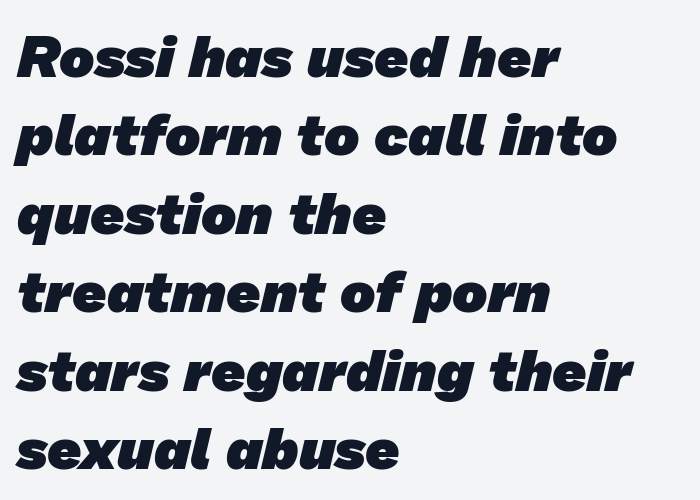
Examine the stroke ends and you'll find no serifs. Clear beneath every line of the passage. The strokes are fattened all the way to bold. Short and long lines alike share a common starting point at left. Observe the ordinary spacing: letters are neighbours, not strangers.
